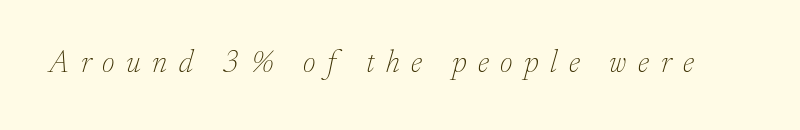
Q: Is the text bold? A: No.
Q: Is the text italic (slanted)? A: Yes, it leans right by about 17 degrees.
Q: Is the typeface a serif or a sans-serif typeface? A: Serif.
Q: Is the text underlined? A: No.
Q: Is the spacing between letters normal or unusually wide? A: Unusually wide.
Q: Width (condensed, normal, or wide)? A: Normal.
Q: Stroke contrast? A: Low.
Q: x-height? A: Small.
Q: Monospaced? A: No.
